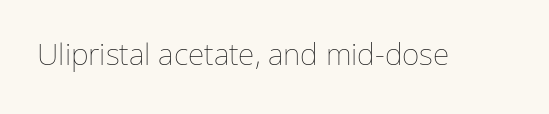
Q: Is the text bold? A: No.
Q: Is the text italic (slanted)? A: No, it is upright.
Q: Is the text underlined? A: No.
Q: Is the spacing between letters normal or unusually wide? A: Normal.
Q: Width (condensed, normal, or wide)? A: Normal.
Q: Stroke contrast? A: Low.
Q: x-height? A: Medium.
Q: Monospaced? A: No.
